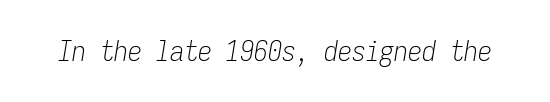
The typography opts for an oblique posture over an upright one. Characters follow at the spacing the type designer built in. No chunkiness to these letters — they're not bold. Nobody drew a line under any word here. The rendering uses typewriter-style spacing with identical character cells.
